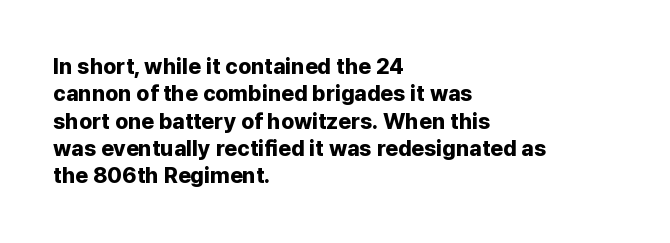
Q: Is the text bold? A: Yes.
Q: Is the text italic (slanted)? A: No, it is upright.
Q: Is the text underlined? A: No.
Q: How is the paragraph aligned? A: Left-aligned.
Q: Is the spacing between letters normal or unusually wide? A: Normal.
